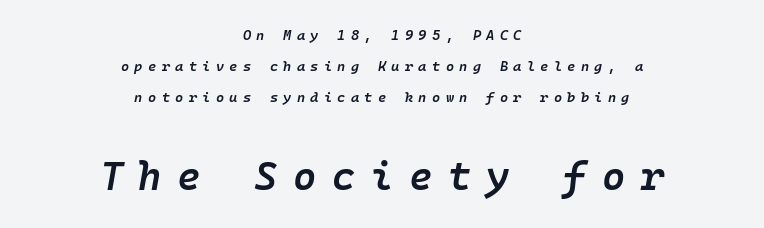
Q: Is the text bold? A: Semi-bold.
Q: Is the text italic (slanted)? A: Yes, it leans right by about 10 degrees.
Q: Is the text underlined? A: No.
Q: How is the paragraph aligned? A: Centered.
Q: Is the spacing between letters normal or unusually wide? A: Unusually wide.
Q: Is the spacing between lines tight, normal or loose? A: Loose.
Q: Which block of text is set in a larger size, the first (top) or the second (bottom)? A: The second (bottom) one.
Q: Width (condensed, normal, or wide)? A: Normal.
Q: Stroke contrast? A: Low.
Q: x-height? A: Medium.
